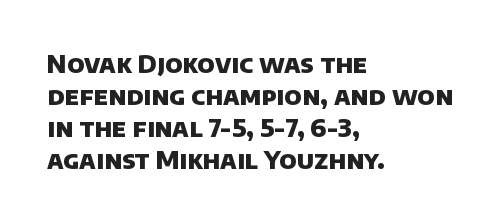
{"bold": "yes", "underline": "no", "align": "left", "line_spacing": "normal", "line_spacing_ratio": 1.28, "letter_spacing": "normal", "letter_spacing_em": 0.0, "glyph_px": 25}
